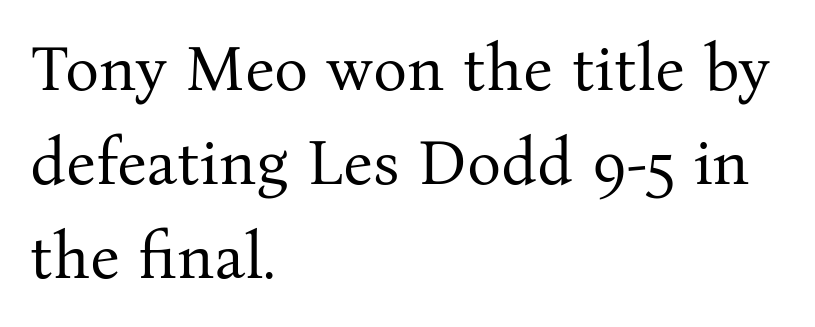
Q: Is the text bold? A: No.
Q: Is the text italic (slanted)? A: No, it is upright.
Q: Is the typeface a serif or a sans-serif typeface? A: Serif.
Q: Is the text underlined? A: No.
Q: How is the paragraph aligned? A: Left-aligned.
Q: Is the spacing between letters normal or unusually wide? A: Normal.
Q: Is the spacing between lines tight, normal or loose? A: Normal.
Q: Width (condensed, normal, or wide)? A: Normal.
Q: Stroke contrast? A: Medium.
Q: x-height? A: Medium.
Q: Monospaced? A: No.
